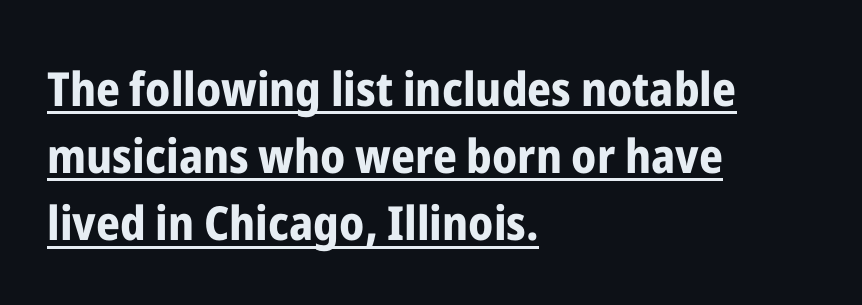
{"serif": "no", "italic": "no", "bold": "yes", "weight": "bold", "width": "condensed", "stroke_contrast": "low", "x_height": "medium", "monospaced": "no", "underline": "yes", "align": "left", "line_spacing": "normal", "line_spacing_ratio": 1.43, "letter_spacing": "normal", "letter_spacing_em": 0.0, "glyph_px": 47}
